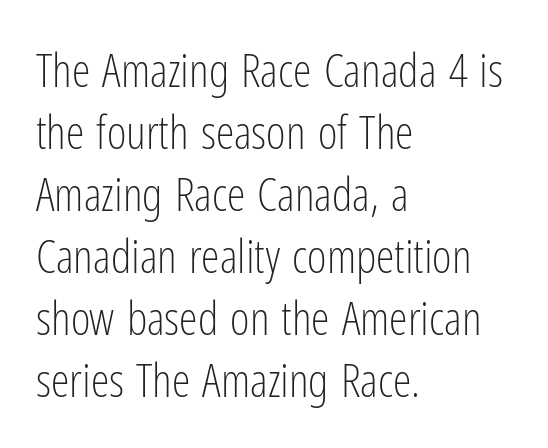
Q: Is the text bold? A: No.
Q: Is the text italic (slanted)? A: No, it is upright.
Q: Is the typeface a serif or a sans-serif typeface? A: Sans-serif.
Q: Is the text underlined? A: No.
Q: How is the paragraph aligned? A: Left-aligned.
Q: Is the spacing between letters normal or unusually wide? A: Normal.
Q: Is the spacing between lines tight, normal or loose? A: Normal.
Q: Width (condensed, normal, or wide)? A: Condensed.
Q: Stroke contrast? A: Low.
Q: x-height? A: Medium.
Q: Monospaced? A: No.
